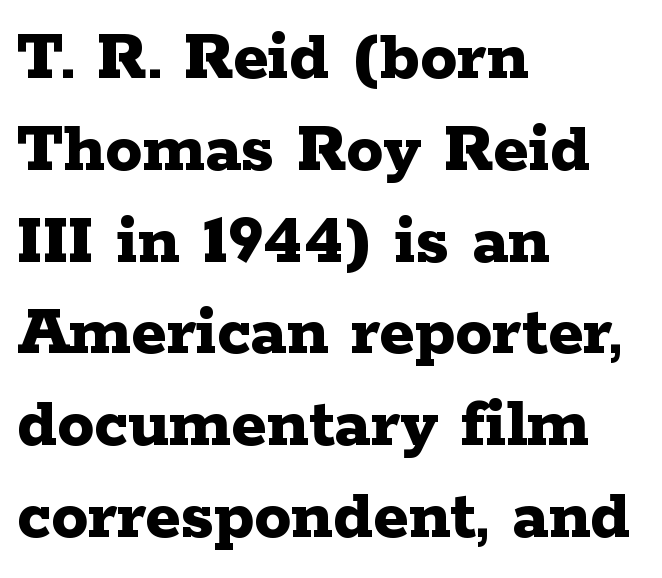
{"serif": "yes", "italic": "no", "bold": "yes", "weight": "bold", "width": "wide", "stroke_contrast": "low", "x_height": "medium", "monospaced": "no", "underline": "no", "align": "left", "line_spacing_ratio": 1.24, "letter_spacing": "normal", "letter_spacing_em": 0.0, "glyph_px": 74}
